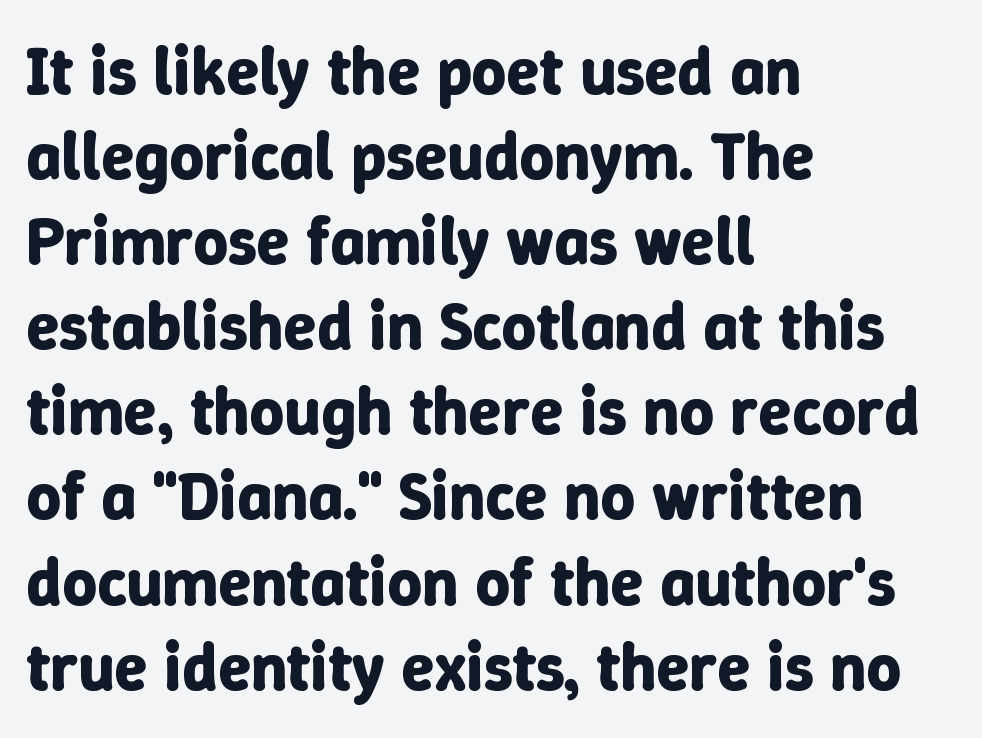
If you drew a line through each stem, it would be perfectly vertical. How heavy is the stroke? Heavy — this is a bold. The horizontal fit of the characters is conventional and even. A typesetter would call this leading conventional body-copy spacing.
